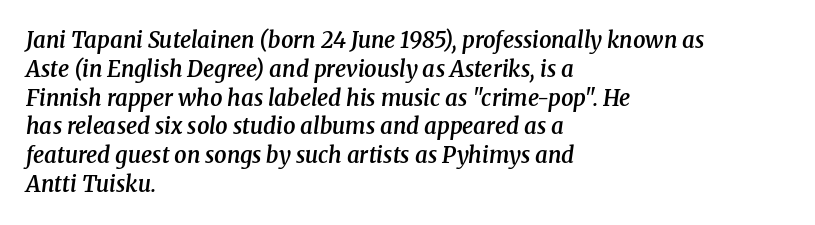
Q: Is the text bold? A: Semi-bold.
Q: Is the text italic (slanted)? A: Yes, it leans right by about 8 degrees.
Q: Is the text underlined? A: No.
Q: How is the paragraph aligned? A: Left-aligned.
Q: Is the spacing between letters normal or unusually wide? A: Normal.
Q: Is the spacing between lines tight, normal or loose? A: Normal.
